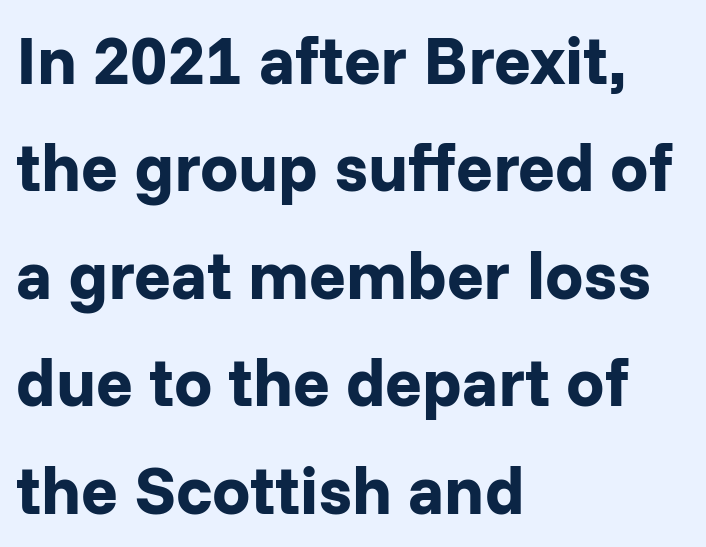
The image shows 68 px bold sans-serif type, upright; set left-aligned, normal line spacing (1.58x), normal letter spacing, not underlined; low stroke contrast and a medium x-height.
